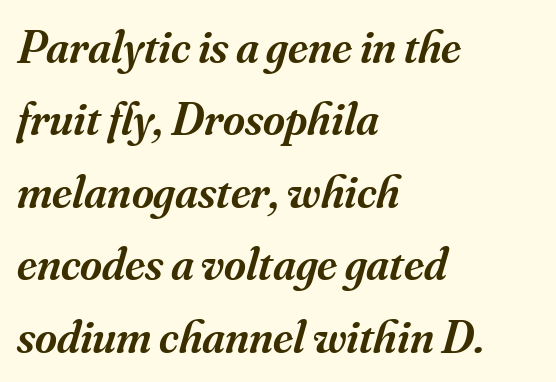
This sample is left-justified, so line endings fall wherever the words run out. This sample uses a serif face. The axis of the letterforms is tilted away from vertical. The passage shown has conventional tracking throughout.
